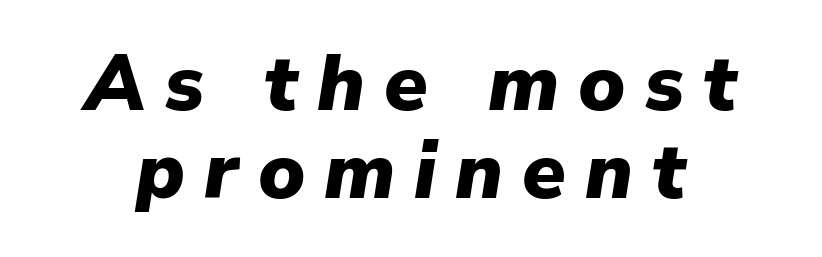
The image shows 79 px heavy type, italic (leaning right); set tight line spacing (1.12x), unusually wide letter spacing (+0.24 em), not underlined; low stroke contrast and a medium x-height.
